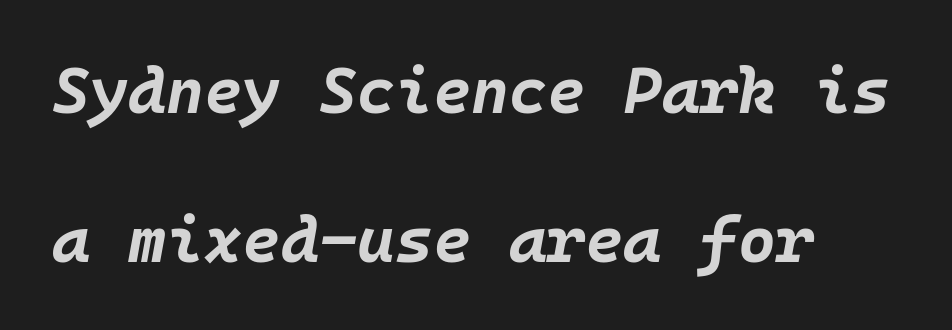
Q: Is the text bold? A: Yes.
Q: Is the text italic (slanted)? A: Yes, it leans right by about 10 degrees.
Q: Is the text underlined? A: No.
Q: How is the paragraph aligned? A: Left-aligned.
Q: Is the spacing between letters normal or unusually wide? A: Normal.
Q: Is the spacing between lines tight, normal or loose? A: Loose.
Q: Width (condensed, normal, or wide)? A: Normal.
Q: Stroke contrast? A: Low.
Q: x-height? A: Large.
Q: Monospaced? A: Yes.
